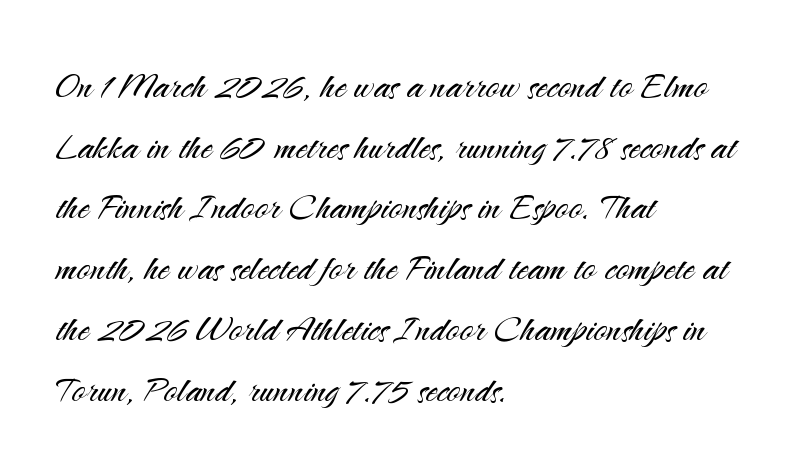
Q: Is the text bold? A: No.
Q: Is the text italic (slanted)? A: Yes.
Q: Is the typeface a serif or a sans-serif typeface? A: Sans-serif.
Q: Is the text underlined? A: No.
Q: How is the paragraph aligned? A: Left-aligned.
Q: Is the spacing between letters normal or unusually wide? A: Normal.
Q: Is the spacing between lines tight, normal or loose? A: Normal.
Q: Width (condensed, normal, or wide)? A: Normal.
Q: Stroke contrast? A: Medium.
Q: x-height? A: Small.
Q: Monospaced? A: No.
